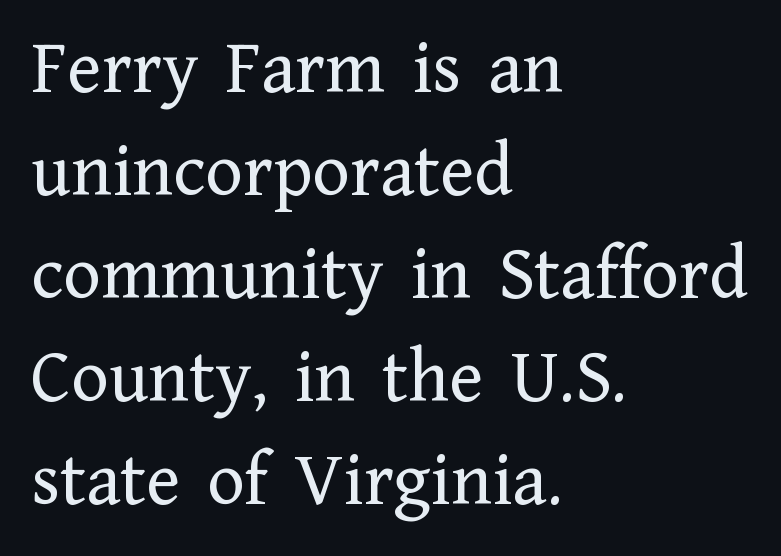
{"serif": "yes", "italic": "no", "bold": "no", "weight": "regular", "width": "normal", "stroke_contrast": "low", "x_height": "medium", "monospaced": "no", "underline": "no", "align": "left", "line_spacing": "normal", "line_spacing_ratio": 1.32, "letter_spacing": "normal", "letter_spacing_em": 0.0, "glyph_px": 78}
